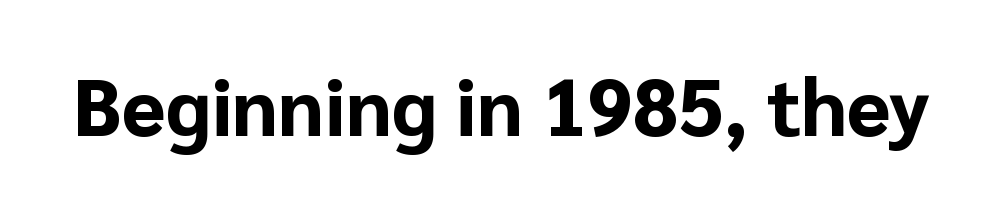
Q: Is the text bold? A: Yes.
Q: Is the text italic (slanted)? A: No, it is upright.
Q: Is the typeface a serif or a sans-serif typeface? A: Sans-serif.
Q: Is the text underlined? A: No.
Q: Is the spacing between letters normal or unusually wide? A: Normal.
Q: Width (condensed, normal, or wide)? A: Normal.
Q: Stroke contrast? A: Low.
Q: x-height? A: Medium.
Q: Monospaced? A: No.
